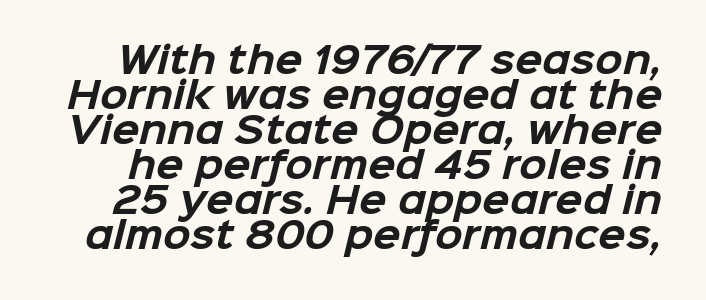
{"serif": "no", "bold": "yes", "weight": "bold", "width": "normal", "stroke_contrast": "low", "x_height": "medium", "monospaced": "no", "underline": "no", "line_spacing": "tight", "line_spacing_ratio": 0.97, "letter_spacing": "normal", "letter_spacing_em": 0.0, "glyph_px": 36}
